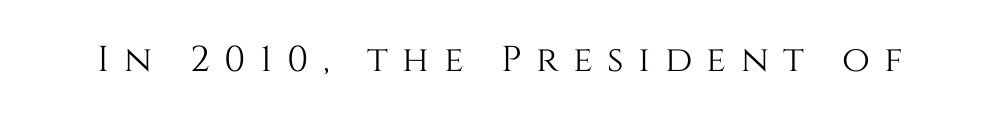
{"italic": "no", "width": "normal", "stroke_contrast": "medium", "x_height": "large", "monospaced": "no", "underline": "no", "letter_spacing": "wide", "letter_spacing_em": 0.4, "glyph_px": 36}
